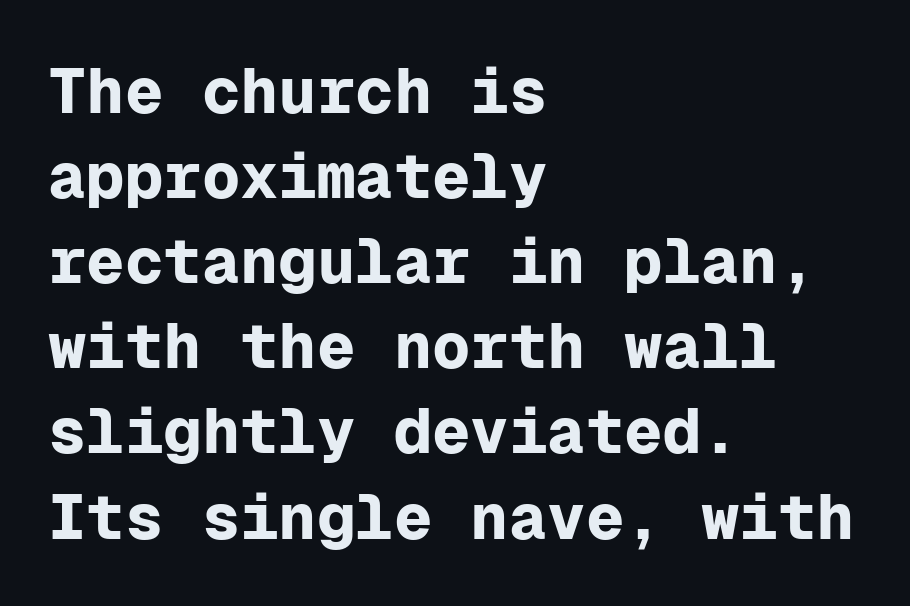
Just letters on the line, the space beneath them empty. You can tell it's not italic because the verticals are truly vertical. What kind of face is this? One without serifs — a sans. The rendering uses typewriter-style spacing with identical character cells. The letterforms sit shoulder to shoulder at normal distance.
